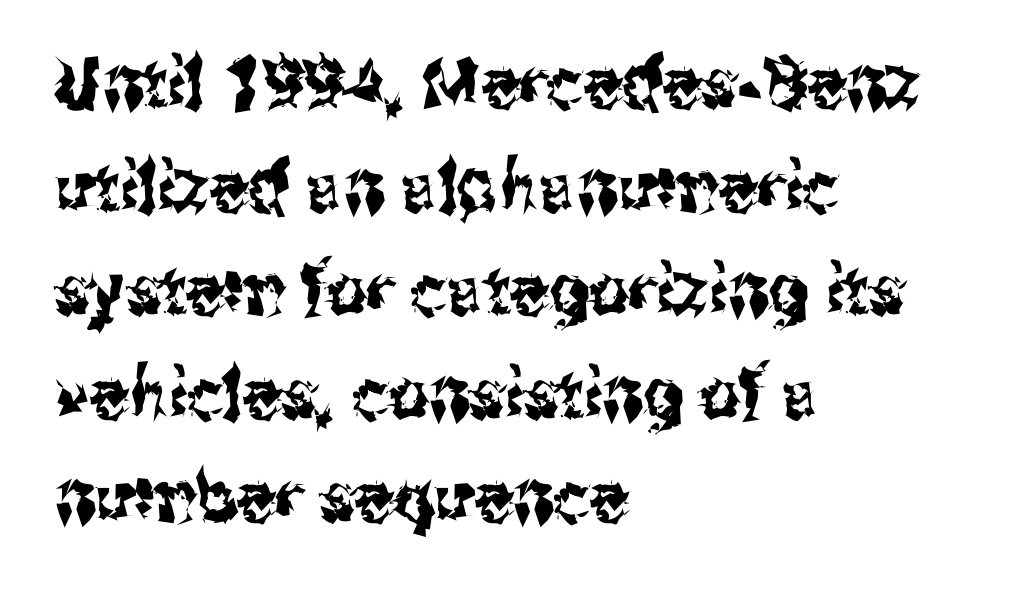
The image shows 70 px condensed sans-serif type, upright; set left-aligned, normal line spacing (1.48x), normal letter spacing, not underlined; medium stroke contrast and a medium x-height.
